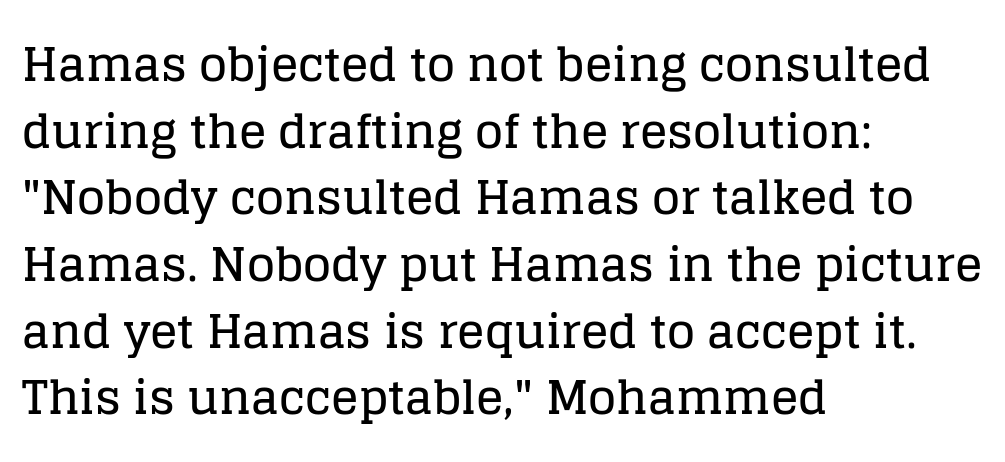
Q: Is the text italic (slanted)? A: No, it is upright.
Q: Is the typeface a serif or a sans-serif typeface? A: Serif.
Q: Is the text underlined? A: No.
Q: How is the paragraph aligned? A: Left-aligned.
Q: Is the spacing between letters normal or unusually wide? A: Normal.
Q: Is the spacing between lines tight, normal or loose? A: Normal.
Q: Width (condensed, normal, or wide)? A: Normal.
Q: Stroke contrast? A: Low.
Q: x-height? A: Large.
Q: Monospaced? A: No.
